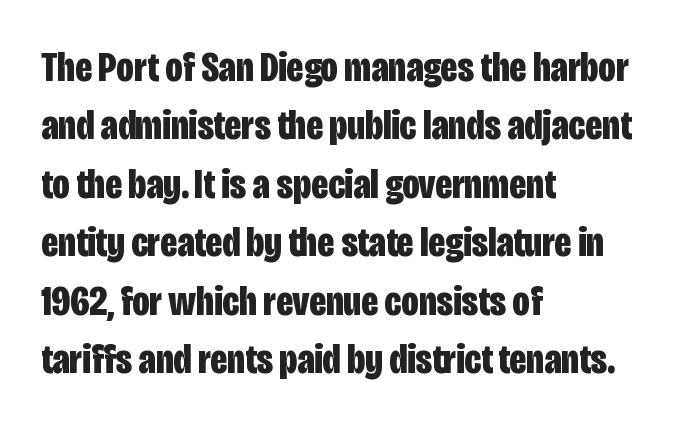
Q: Is the text bold? A: Yes.
Q: Is the text italic (slanted)? A: No, it is upright.
Q: Is the typeface a serif or a sans-serif typeface? A: Sans-serif.
Q: Is the text underlined? A: No.
Q: How is the paragraph aligned? A: Left-aligned.
Q: Is the spacing between letters normal or unusually wide? A: Normal.
Q: Is the spacing between lines tight, normal or loose? A: Normal.
Q: Width (condensed, normal, or wide)? A: Condensed.
Q: Stroke contrast? A: Low.
Q: x-height? A: Large.
Q: Monospaced? A: No.
